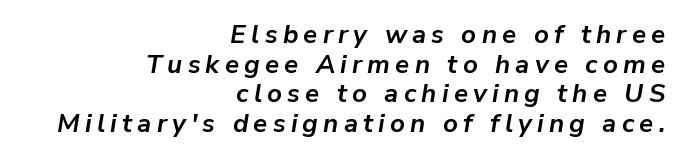
Horizontal bands of white between lines are thin slivers. The glyphs look as if they've been sheared to an angle. Beneath every word, the page is bare. Look at the tracking — it's clearly loosened, letters drifting apart. Leftover space on each line is placed entirely before the opening word. Heft: maximum for text — a bold.
